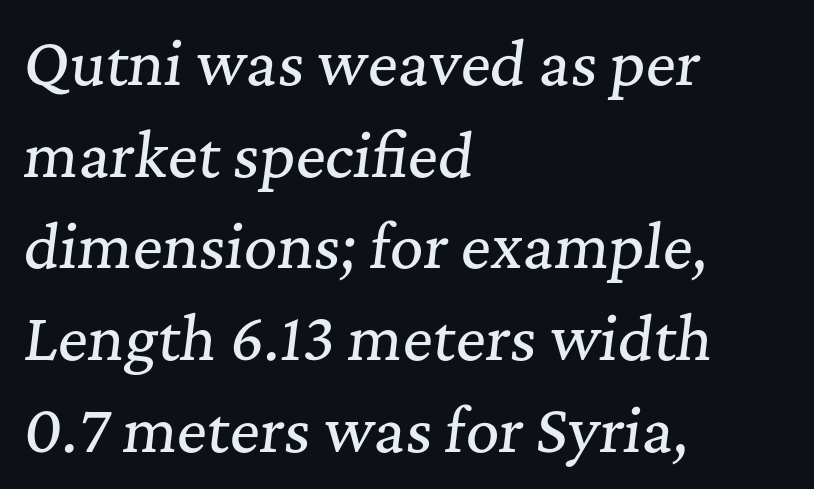
{"serif": "yes", "italic": "yes", "lean": "right", "slant_degrees": 7, "width": "normal", "stroke_contrast": "medium", "x_height": "medium", "monospaced": "no", "underline": "no", "align": "left", "line_spacing": "normal", "line_spacing_ratio": 1.58, "letter_spacing": "normal", "letter_spacing_em": 0.0, "glyph_px": 58}
